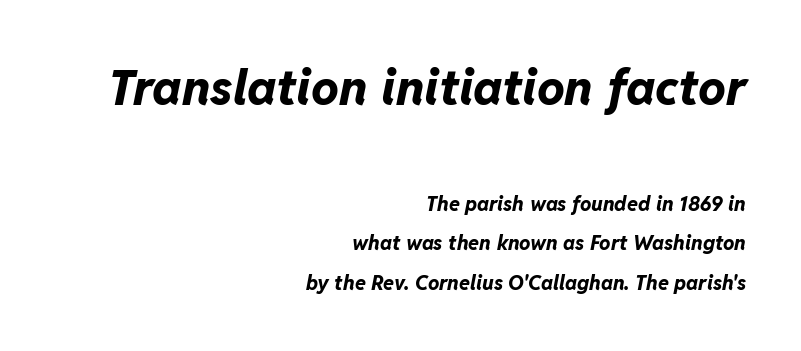
{"italic": "yes", "lean": "right", "slant_degrees": 11, "bold": "yes", "weight": "bold", "width": "normal", "stroke_contrast": "low", "x_height": "medium", "monospaced": "no", "underline": "no", "align": "right", "line_spacing": "loose", "line_spacing_ratio": 1.96, "letter_spacing": "normal", "letter_spacing_em": 0.0, "larger_block": "first", "size_ratio": 2.45, "glyph_px": 49}
